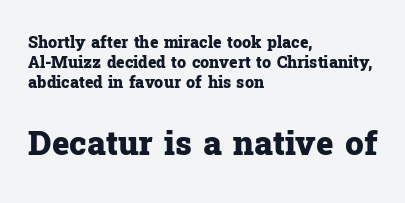
{"serif": "yes", "italic": "no", "bold": "yes", "weight": "heavy", "width": "normal", "stroke_contrast": "low", "x_height": "medium", "monospaced": "no", "underline": "no", "align": "left", "line_spacing_ratio": 1.24, "letter_spacing": "normal", "letter_spacing_em": 0.0, "larger_block": "second", "size_ratio": 2.06, "glyph_px": 33}
